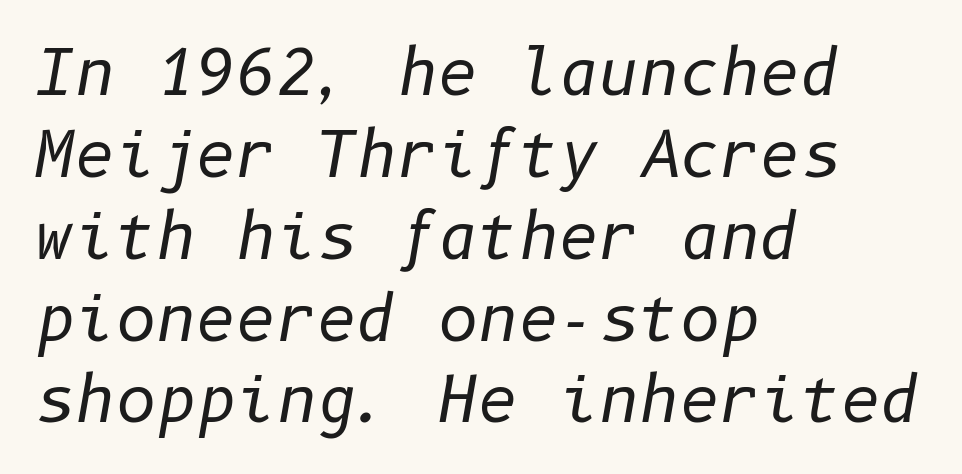
The image shows 62 px regular-weight type, italic (leaning right); set left-aligned, normal line spacing (1.32x), normal letter spacing, not underlined; low stroke contrast and a medium x-height.
